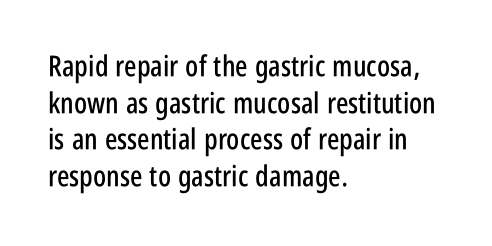
{"serif": "no", "italic": "no", "width": "condensed", "stroke_contrast": "low", "x_height": "large", "monospaced": "no", "underline": "no", "align": "left", "line_spacing": "normal", "line_spacing_ratio": 1.26, "letter_spacing": "normal", "letter_spacing_em": 0.0, "glyph_px": 29}
